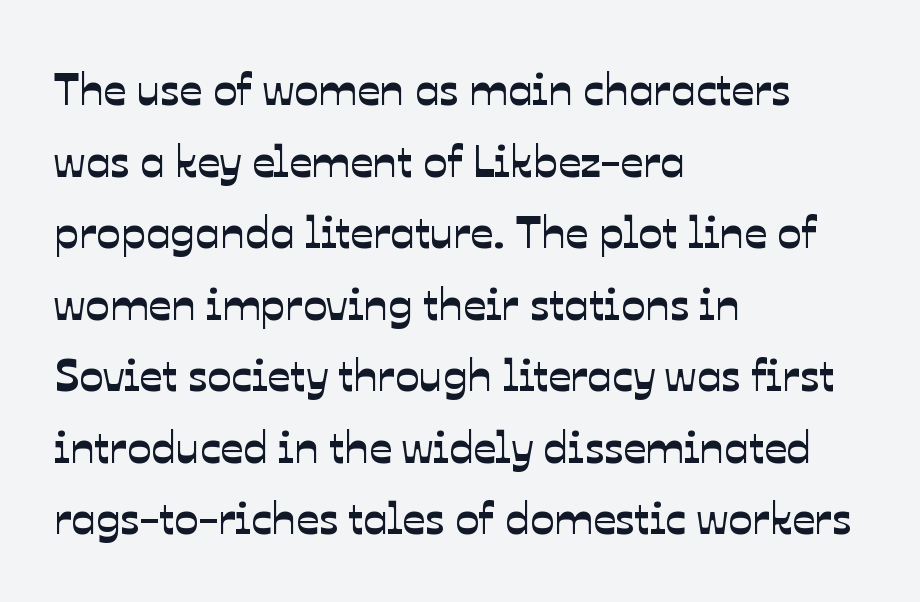
{"serif": "no", "width": "normal", "stroke_contrast": "low", "x_height": "medium", "monospaced": "no", "underline": "no", "align": "left", "line_spacing": "normal", "line_spacing_ratio": 1.59, "letter_spacing": "normal", "letter_spacing_em": 0.0, "glyph_px": 45}
